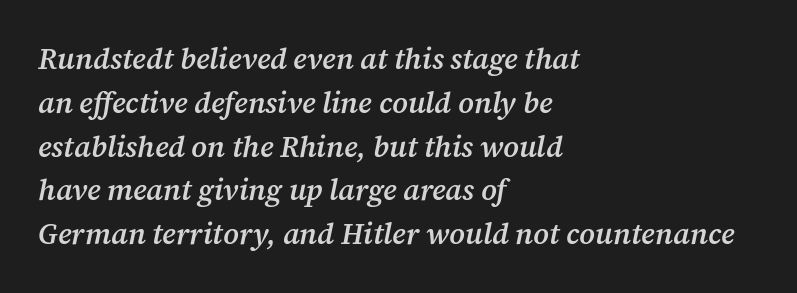
The image shows 29 px semibold serif type, italic (leaning right); set left-aligned, normal line spacing (1.51x), normal letter spacing, not underlined; medium stroke contrast and a medium x-height.
